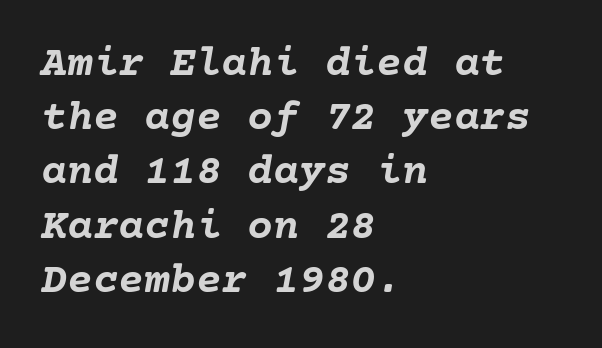
Q: Is the text bold? A: Yes.
Q: Is the text italic (slanted)? A: Yes, it leans right by about 10 degrees.
Q: Is the text underlined? A: No.
Q: How is the paragraph aligned? A: Left-aligned.
Q: Is the spacing between letters normal or unusually wide? A: Normal.
Q: Is the spacing between lines tight, normal or loose? A: Normal.
Q: Width (condensed, normal, or wide)? A: Normal.
Q: Stroke contrast? A: Low.
Q: x-height? A: Medium.
